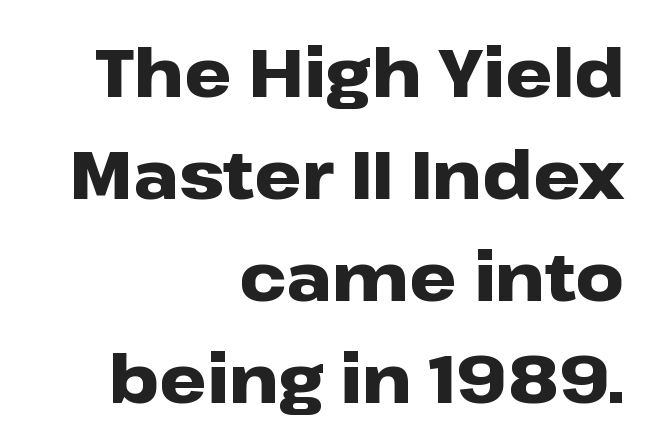
{"serif": "no", "italic": "no", "bold": "yes", "weight": "heavy", "width": "wide", "stroke_contrast": "low", "x_height": "medium", "monospaced": "no", "underline": "no", "align": "right", "line_spacing": "normal", "line_spacing_ratio": 1.52, "letter_spacing": "normal", "letter_spacing_em": 0.0, "glyph_px": 67}
